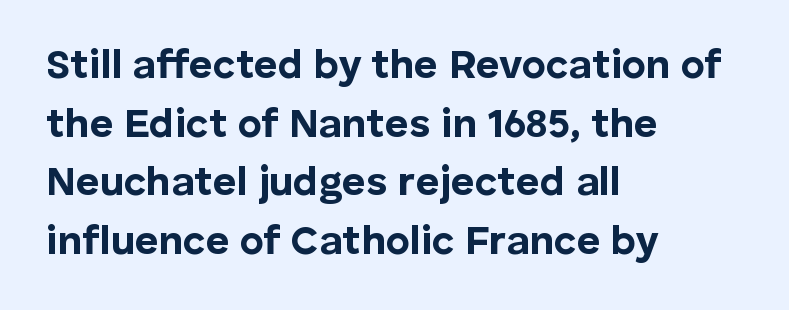
{"serif": "no", "italic": "no", "bold": "yes", "weight": "bold", "width": "normal", "stroke_contrast": "low", "x_height": "medium", "monospaced": "no", "underline": "no", "align": "left", "line_spacing": "normal", "line_spacing_ratio": 1.43, "letter_spacing": "normal", "letter_spacing_em": 0.0, "glyph_px": 41}
